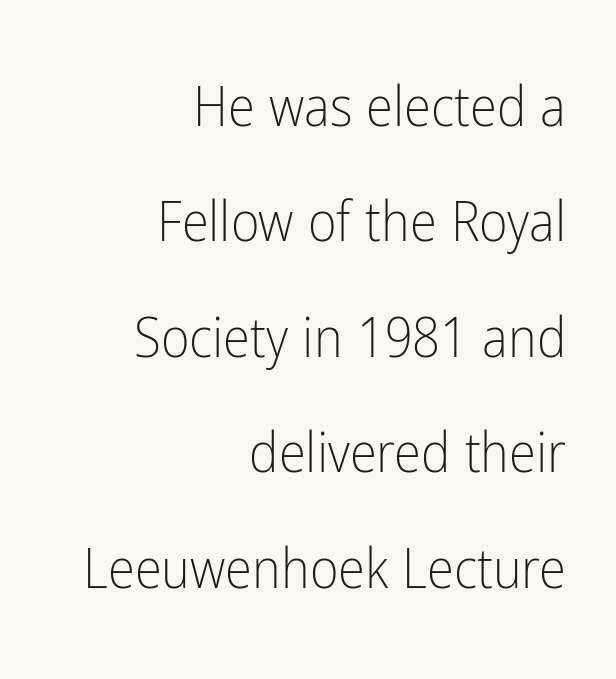
The image shows 55 px light, condensed sans-serif type, upright; set right-aligned, loose line spacing (2.1x), normal letter spacing, not underlined; low stroke contrast and a medium x-height.
